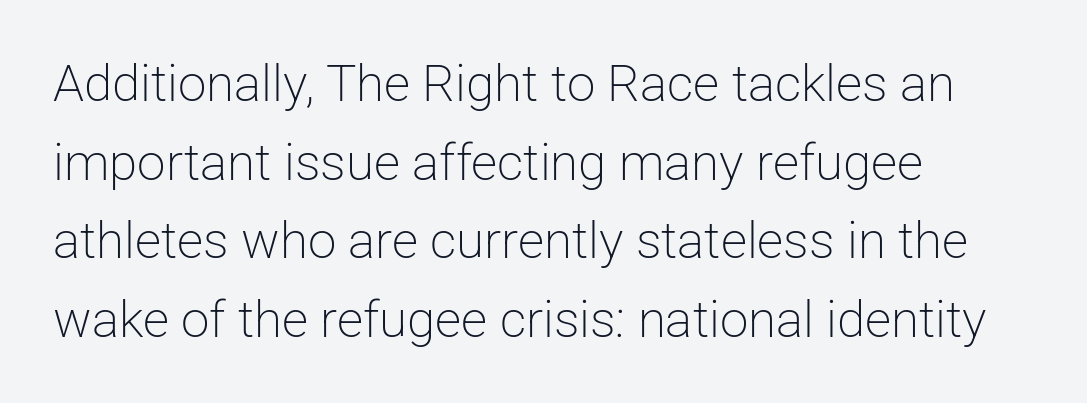
The image shows 51 px light sans-serif type, upright; set left-aligned, normal line spacing (1.54x), normal letter spacing, not underlined; low stroke contrast and a medium x-height.
